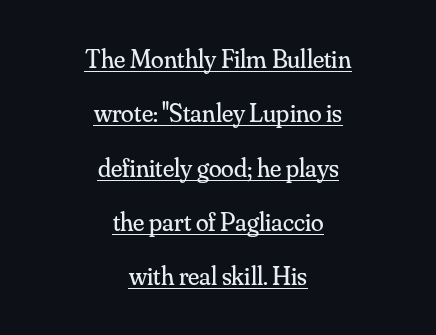
This rendering features underlined lettering. In terms of letterspacing, this is plain default setting. A light-to-regular cut is what we see here. The typesetter chose a symmetrical, centered arrangement here.
